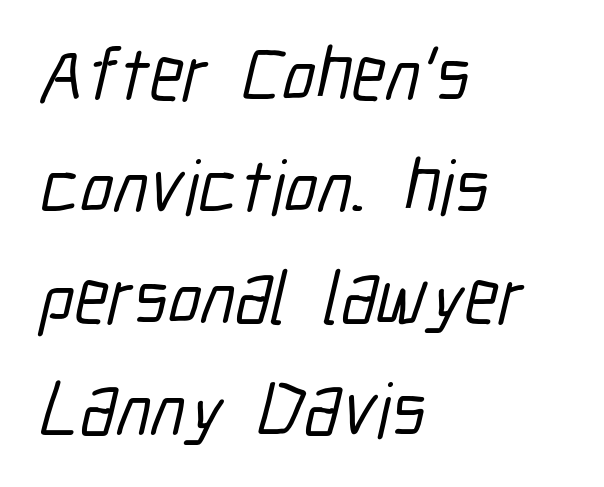
The image shows 76 px condensed sans-serif type; set left-aligned, normal line spacing (1.47x), normal letter spacing, not underlined; low stroke contrast and a medium x-height.
